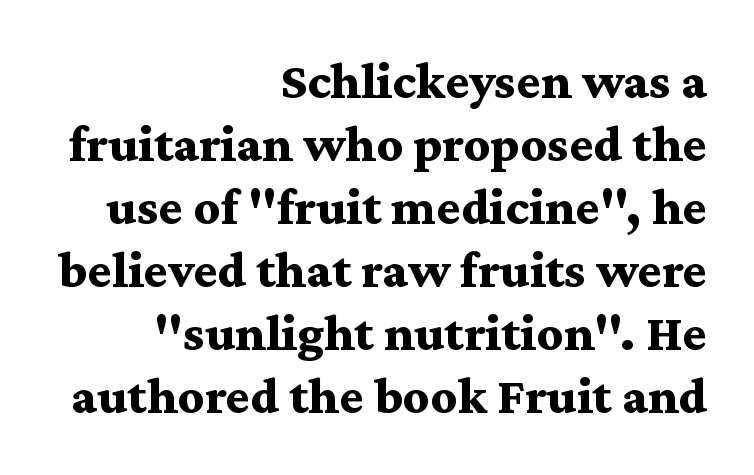
Anything drawn beneath the words? Only blank space. Line ends are locked; line starts wander. Italic: no, the glyphs are upright roman. Do the characters align in a grid? No, the font is proportional.
